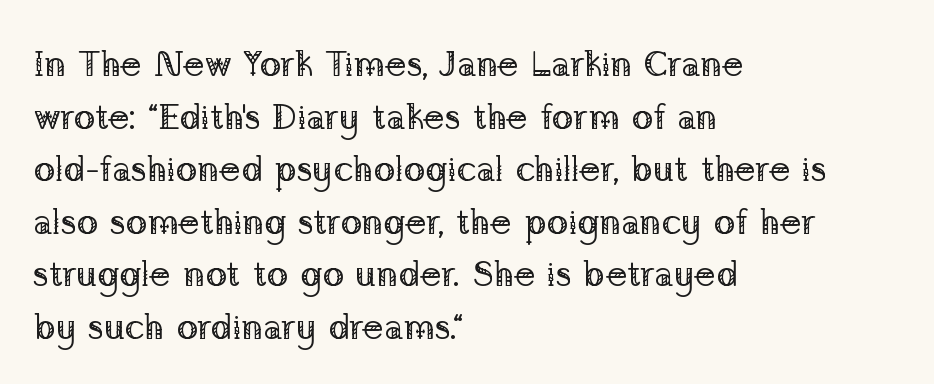
Designer's note — italics off, roman on. Proportional: the letters do not fall into vertical columns. To sum up the face: it has serifs. Underlining? Definitely not there. Words appear dense and cohesive because spacing is normal.
